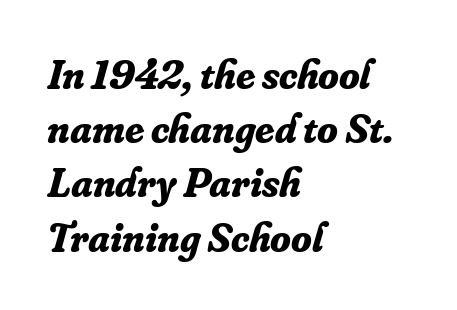
Classification — serif. Every letter is thick-stroked: bold, no question. You could not count columns in this text — the font is proportionally spaced. The gaps between neighbouring characters are ordinary and unremarkable. Typeset ragged right — the left edge is the straight one. Honestly, there is no underline to notice here at all.
